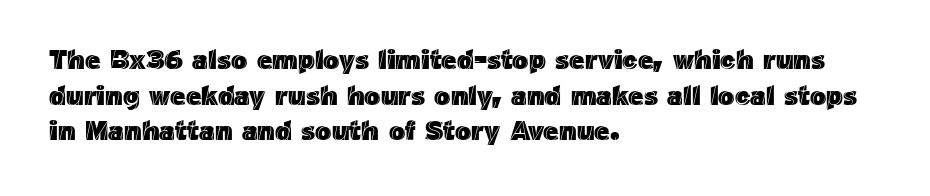
The image shows 27 px text type, upright; set left-aligned, normal line spacing (1.32x), normal letter spacing, not underlined.
